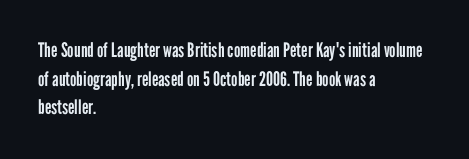
Q: Is the text bold? A: No.
Q: Is the text italic (slanted)? A: No, it is upright.
Q: Is the text underlined? A: No.
Q: How is the paragraph aligned? A: Left-aligned.
Q: Is the spacing between letters normal or unusually wide? A: Normal.
Q: Is the spacing between lines tight, normal or loose? A: Normal.
